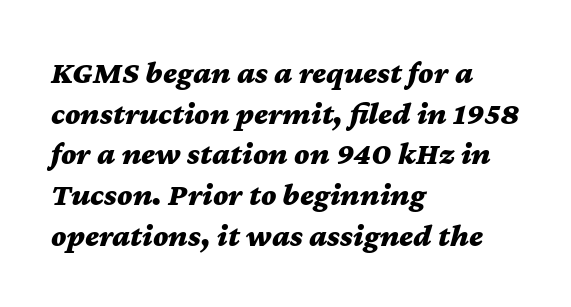
Q: Is the text bold? A: Yes.
Q: Is the text italic (slanted)? A: Yes, it leans right by about 12 degrees.
Q: Is the text underlined? A: No.
Q: How is the paragraph aligned? A: Left-aligned.
Q: Is the spacing between letters normal or unusually wide? A: Normal.
Q: Is the spacing between lines tight, normal or loose? A: Normal.
Q: Width (condensed, normal, or wide)? A: Wide.
Q: Stroke contrast? A: Medium.
Q: x-height? A: Medium.
Q: Monospaced? A: No.
